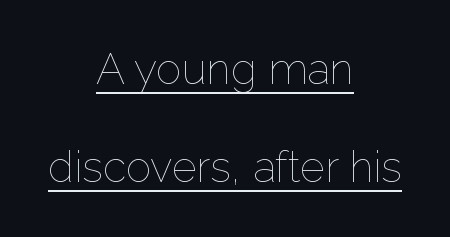
The image shows 43 px thin type, upright; set centered, loose line spacing (2.29x), normal letter spacing, underlined; low stroke contrast and a medium x-height.
